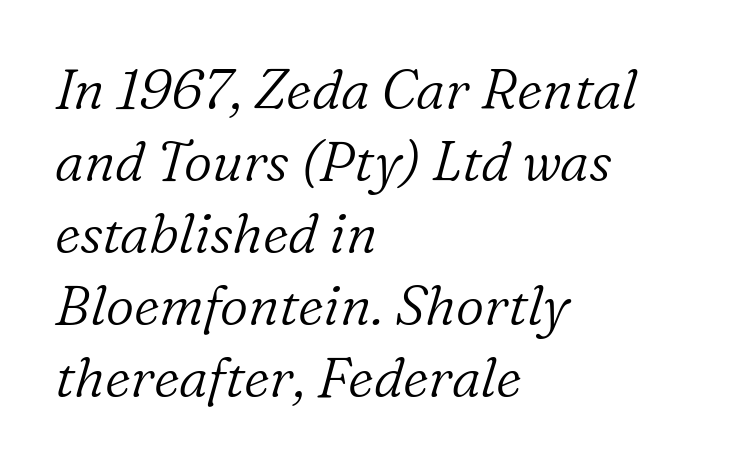
The rendering uses natural spacing where letterforms have individual widths. Caption: multi-line text, flush left, ragged right. How are the letters spaced? Ordinarily, with no added tracking. Slanted lettering throughout.
